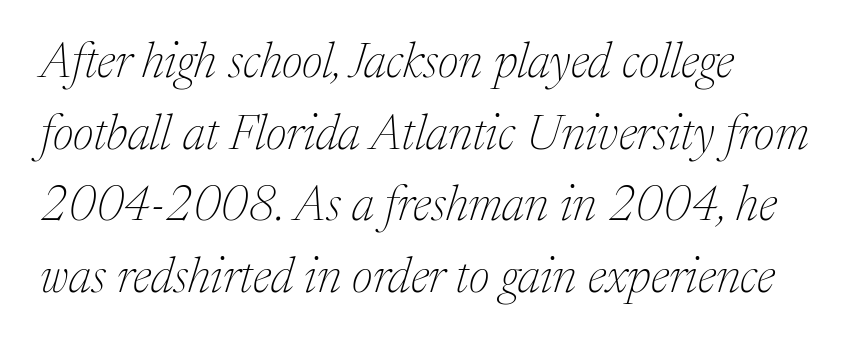
The image shows 49 px thin serif type, italic (leaning right); set left-aligned, normal line spacing (1.46x), normal letter spacing, not underlined; medium stroke contrast and a medium x-height.
